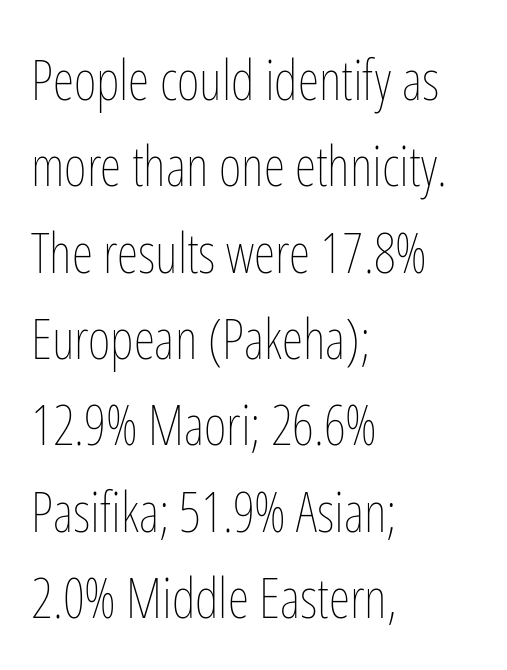
The image shows 55 px thin, condensed type, upright; set left-aligned, normal line spacing (1.57x), normal letter spacing, not underlined; low stroke contrast and a medium x-height.
